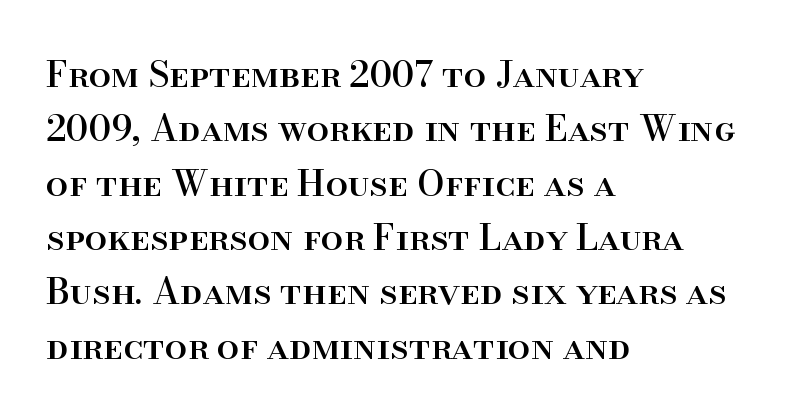
{"serif": "yes", "italic": "no", "width": "normal", "stroke_contrast": "high", "x_height": "small", "monospaced": "no", "underline": "no", "align": "left", "line_spacing": "normal", "line_spacing_ratio": 1.51, "letter_spacing": "normal", "letter_spacing_em": 0.0, "glyph_px": 36}
